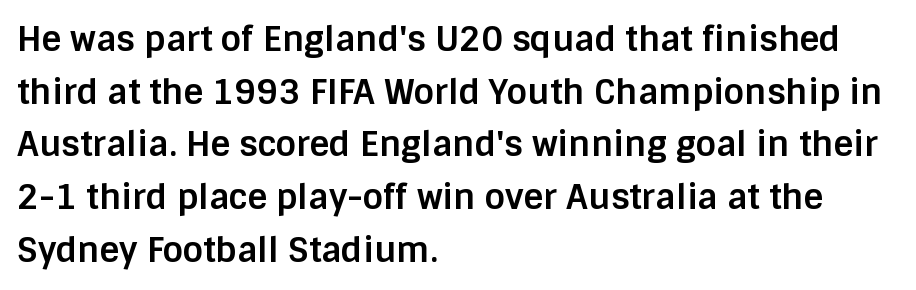
Unlike a traditional serif, this face leaves its strokes unadorned. Caption: multi-line text, flush left, ragged right. Vertically, the passage feels balanced, rows spaced as you'd expect. The characters look thick and weighty, a clear bold. The letters advance in unequal steps, a hallmark of proportional type.
